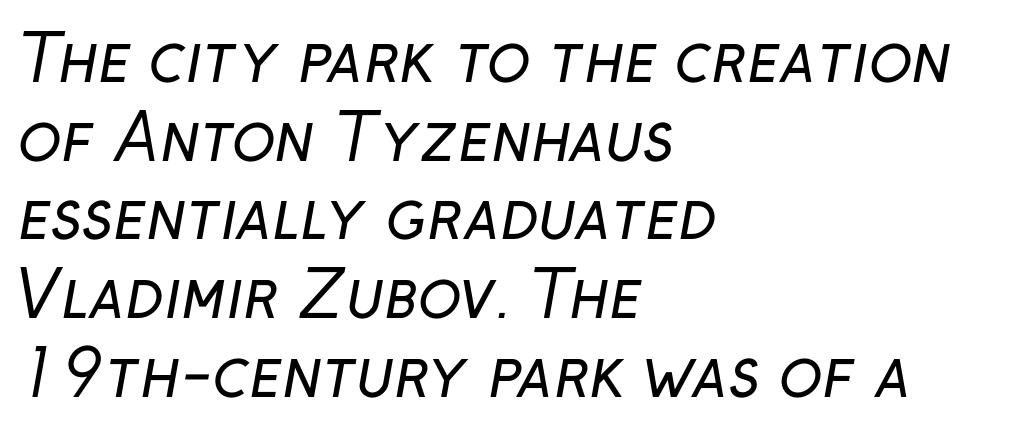
Proportional: the letters do not fall into vertical columns. This rendering features lettering with no underline. A student would call this left alignment; a typographer would say flush left, rag right. Caption: face not bold, strokes unweighted. You could call the tracking neutral — neither tight nor loose.
